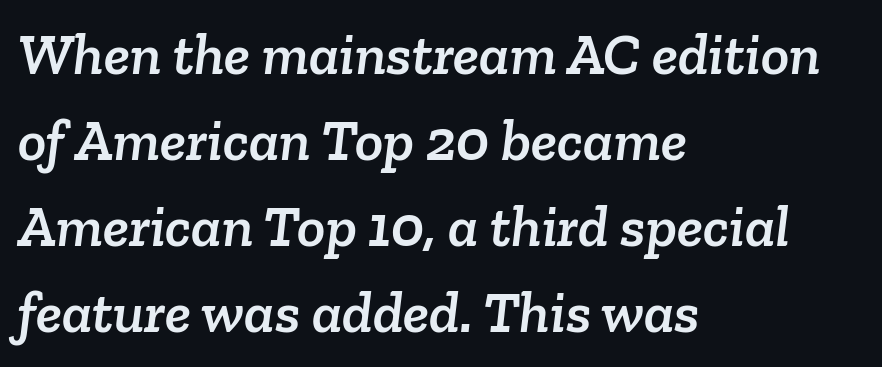
Look at the tracking — it's just the regular setting, nothing added. Descenders hang freely into open space. The lines in this sample share a left origin and differ only in where they stop. Proportional: the letters do not fall into vertical columns. Reading down the column, the eye jumps a familiar distance to each next line.
